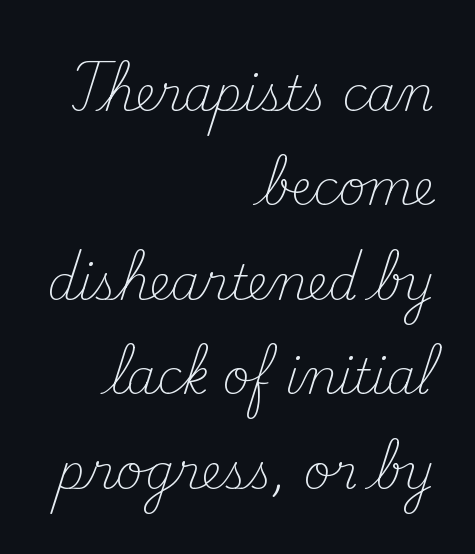
The passage shown is not bold in any degree. Each word holds together tightly as a unit, with standard inter-letter gaps. Spacing verdict: proportional, widths tailored to each character. This rendering employs a face with finishing strokes, i.e., a serif.
